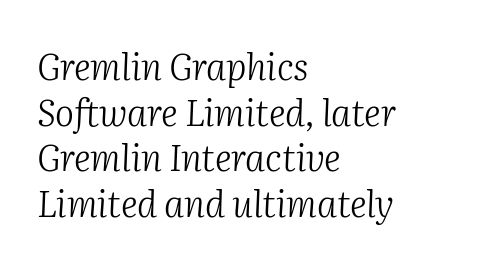
Q: Is the text bold? A: No.
Q: Is the text italic (slanted)? A: Yes, it leans right by about 2 degrees.
Q: Is the typeface a serif or a sans-serif typeface? A: Serif.
Q: Is the text underlined? A: No.
Q: How is the paragraph aligned? A: Left-aligned.
Q: Is the spacing between letters normal or unusually wide? A: Normal.
Q: Is the spacing between lines tight, normal or loose? A: Normal.
Q: Width (condensed, normal, or wide)? A: Normal.
Q: Stroke contrast? A: Medium.
Q: x-height? A: Medium.
Q: Monospaced? A: No.
